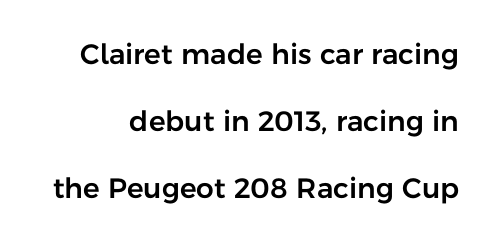
A typesetter would label this face a sans. This block would shrink considerably if given ordinary leading; it's expanded now. The type sits square on the baseline with zero lean. These lines are rendered in a variable-pitch font. Plain, unruled lines of type. The type is set solid horizontally, with unmodified tracking.
